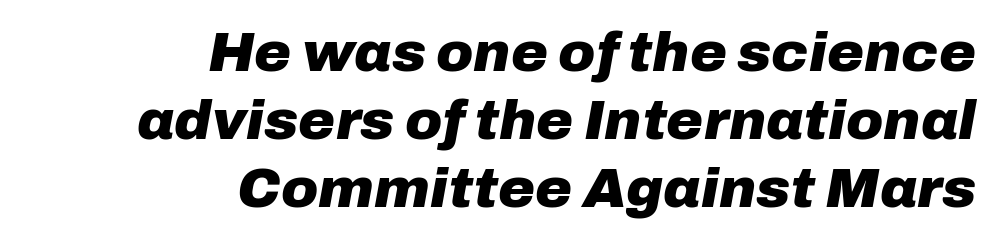
The image shows 56 px heavy type, italic (leaning right); set right-aligned, line spacing 1.21x, normal letter spacing, not underlined; low stroke contrast and a medium x-height.
